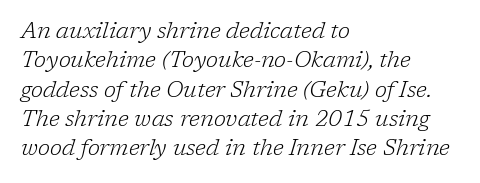
Q: Is the text bold? A: No.
Q: Is the text italic (slanted)? A: Yes, it leans right by about 17 degrees.
Q: Is the text underlined? A: No.
Q: How is the paragraph aligned? A: Left-aligned.
Q: Is the spacing between letters normal or unusually wide? A: Normal.
Q: Is the spacing between lines tight, normal or loose? A: Normal.
